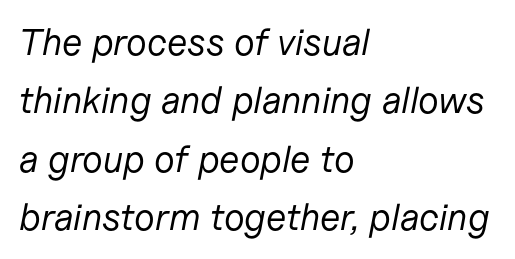
The image shows 37 px regular-weight type, italic (leaning right); set left-aligned, normal line spacing (1.58x), normal letter spacing, not underlined; low stroke contrast and a medium x-height.
